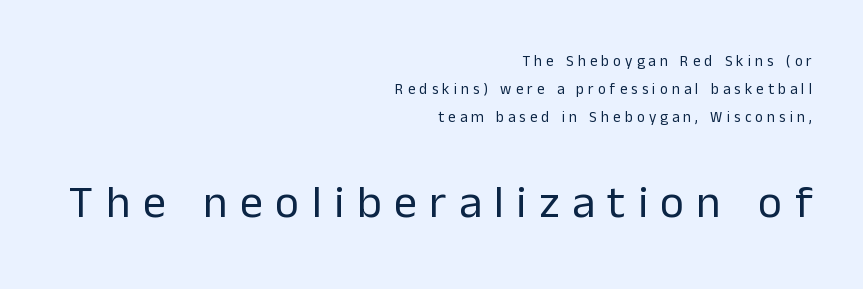
{"serif": "no", "italic": "no", "bold": "no", "weight": "regular", "width": "normal", "stroke_contrast": "low", "x_height": "medium", "monospaced": "no", "underline": "no", "align": "right", "line_spacing_ratio": 1.86, "letter_spacing": "wide", "letter_spacing_em": 0.27, "larger_block": "second", "size_ratio": 3.07, "glyph_px": 46}
